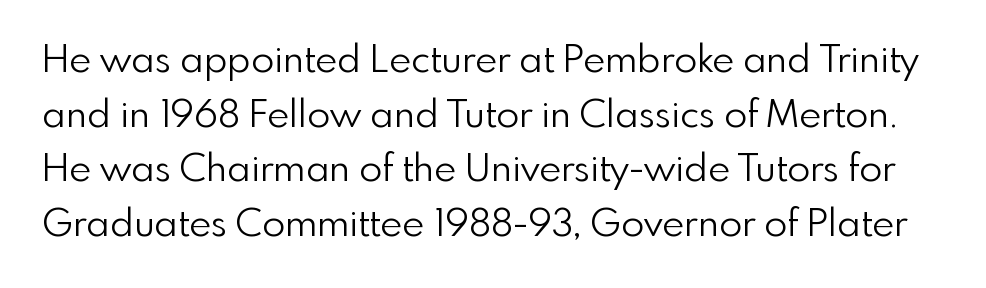
Q: Is the text bold? A: No.
Q: Is the text italic (slanted)? A: No, it is upright.
Q: Is the typeface a serif or a sans-serif typeface? A: Sans-serif.
Q: Is the text underlined? A: No.
Q: Is the spacing between letters normal or unusually wide? A: Normal.
Q: Is the spacing between lines tight, normal or loose? A: Normal.
Q: Width (condensed, normal, or wide)? A: Normal.
Q: x-height? A: Small.
Q: Monospaced? A: No.
